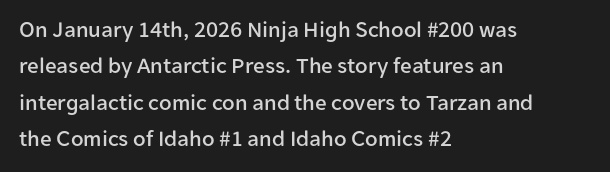
The image shows 23 px text type, upright; set left-aligned, normal line spacing (1.58x), normal letter spacing, not underlined.
